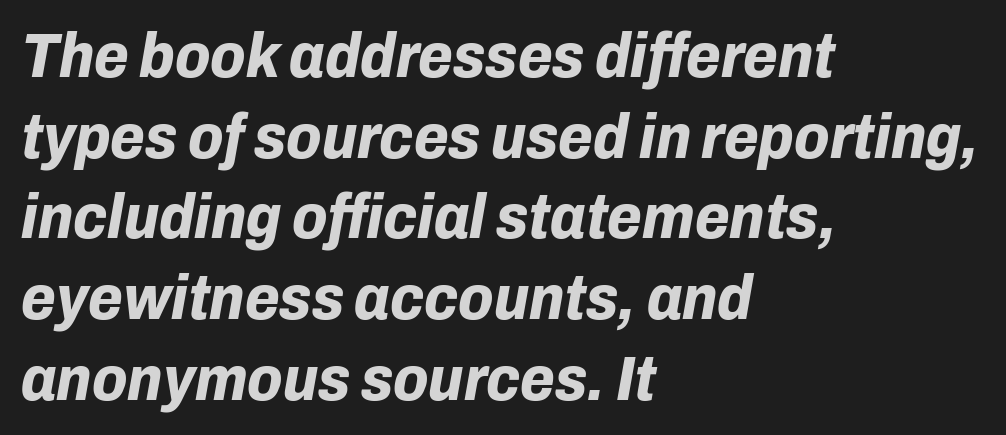
Q: Is the text bold? A: Yes.
Q: Is the text italic (slanted)? A: Yes, it leans right by about 10 degrees.
Q: Is the text underlined? A: No.
Q: How is the paragraph aligned? A: Left-aligned.
Q: Is the spacing between letters normal or unusually wide? A: Normal.
Q: Is the spacing between lines tight, normal or loose? A: Normal.
Q: Width (condensed, normal, or wide)? A: Normal.
Q: Stroke contrast? A: Low.
Q: x-height? A: Medium.
Q: Monospaced? A: No.
